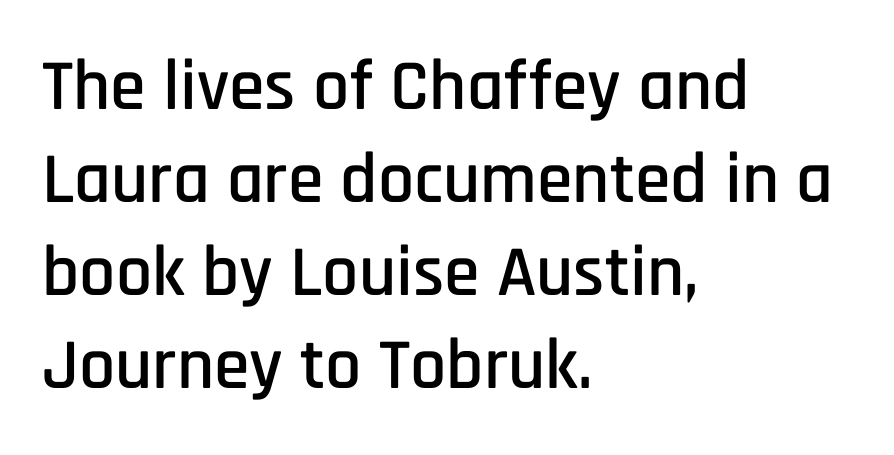
The image shows 72 px condensed sans-serif type, upright; set left-aligned, normal line spacing (1.29x), normal letter spacing, not underlined; low stroke contrast and a large x-height.
